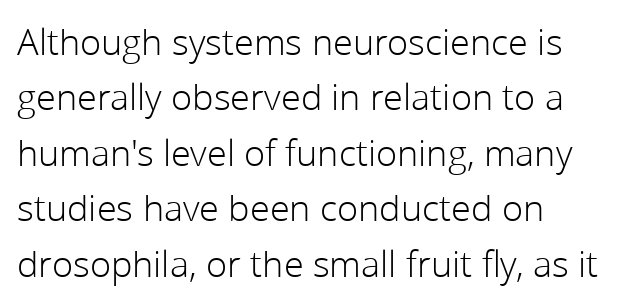
{"serif": "no", "italic": "no", "bold": "no", "weight": "light", "width": "normal", "stroke_contrast": "low", "x_height": "medium", "monospaced": "no", "underline": "no", "align": "left", "line_spacing": "normal", "line_spacing_ratio": 1.54, "letter_spacing": "normal", "letter_spacing_em": 0.0, "glyph_px": 36}
